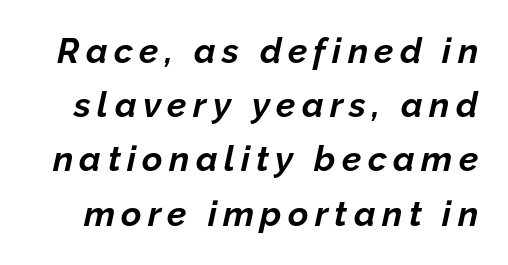
Q: Is the text bold? A: Yes.
Q: Is the text italic (slanted)? A: Yes, it leans right by about 12 degrees.
Q: Is the text underlined? A: No.
Q: Is the spacing between lines tight, normal or loose? A: Normal.
Q: Width (condensed, normal, or wide)? A: Normal.
Q: Stroke contrast? A: Low.
Q: x-height? A: Medium.
Q: Monospaced? A: No.
